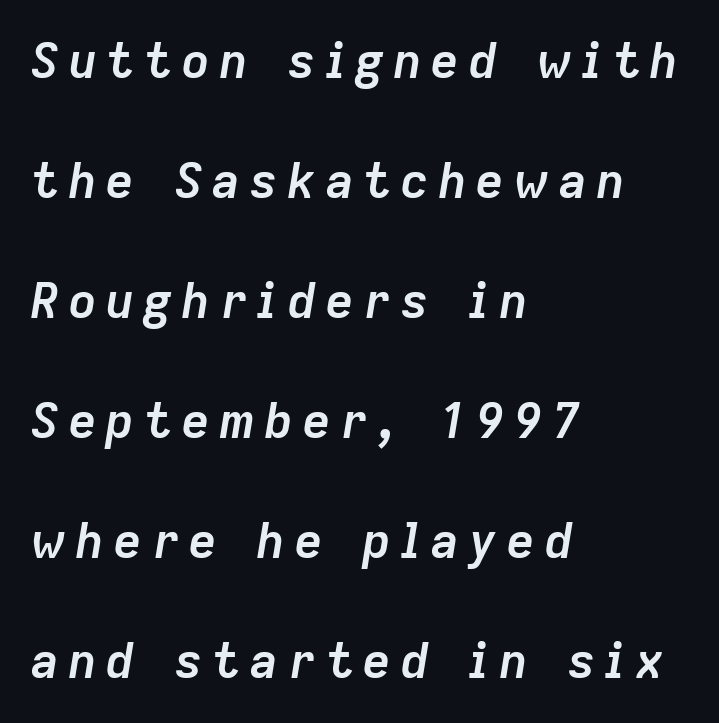
A student would call this left alignment; a typographer would say flush left, rag right. The strokes are fattened all the way to bold. Whoever set this chose breathing room over compactness in the vertical rhythm. Think of a printed novel: that variable character pitch is what you see here.
